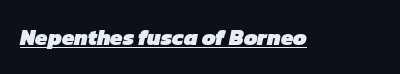
What decoration does the sample have? An underline. The line texture is even and compact thanks to regular tracking. Set as a true bold cut, around the 700 mark.
